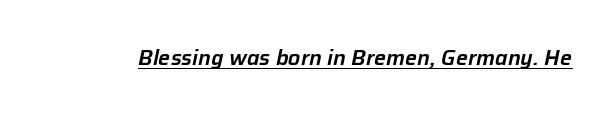
The image shows 21 px text type, italic (leaning right); set normal letter spacing, underlined.
